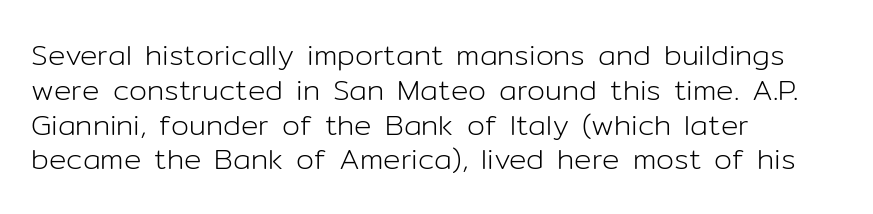
{"serif": "no", "italic": "no", "bold": "no", "weight": "light", "width": "normal", "stroke_contrast": "low", "x_height": "medium", "monospaced": "no", "underline": "no", "align": "left", "line_spacing_ratio": 1.2, "letter_spacing": "normal", "letter_spacing_em": 0.0, "glyph_px": 29}
